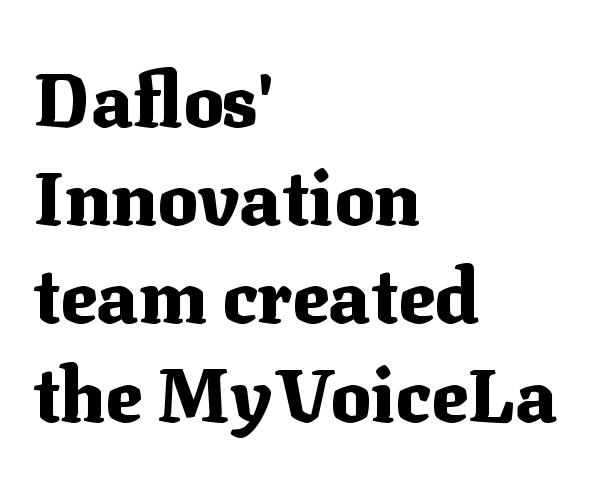
The passage shown is typed in a proportional face where columns would drift. Students, this is bold: see how much ink each stroke carries. When letters stand straight like this, we call the style roman or upright. The rendering shows small feet on the letterforms — a serif design. Decoration check: the copy has no underline.
